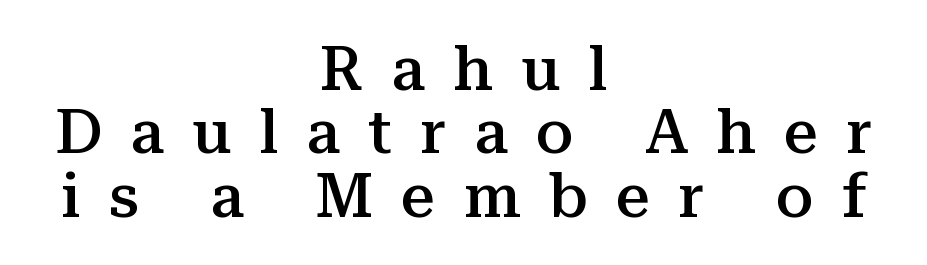
{"serif": "yes", "italic": "no", "bold": "semi", "weight": "semibold", "width": "normal", "stroke_contrast": "medium", "x_height": "medium", "monospaced": "no", "underline": "no", "align": "center", "line_spacing": "tight", "line_spacing_ratio": 1.04, "letter_spacing": "wide", "letter_spacing_em": 0.46, "glyph_px": 61}
